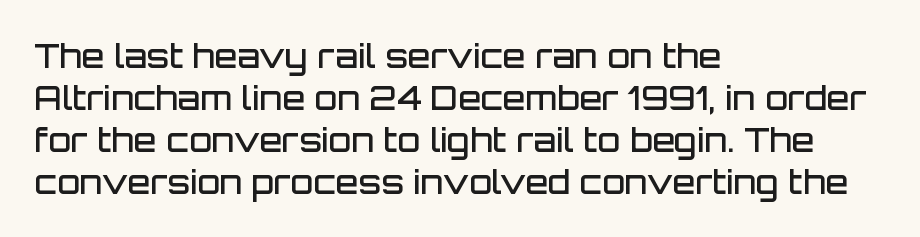
Check the space under the baseline: it is left empty. Does the copy run flush right? No — it runs flush left. Every stem runs plumb, perpendicular to the baseline. The passage shown is semibold, sitting just below true bold.
